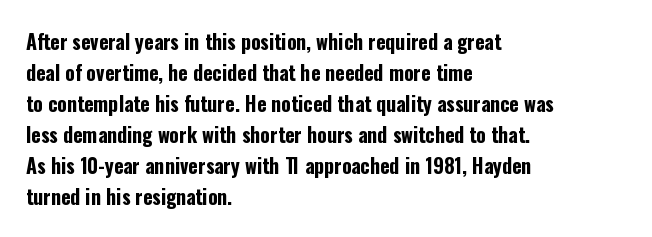
{"italic": "no", "bold": "yes", "underline": "no", "align": "left", "line_spacing": "normal", "line_spacing_ratio": 1.55, "letter_spacing": "normal", "letter_spacing_em": 0.0, "glyph_px": 20}
